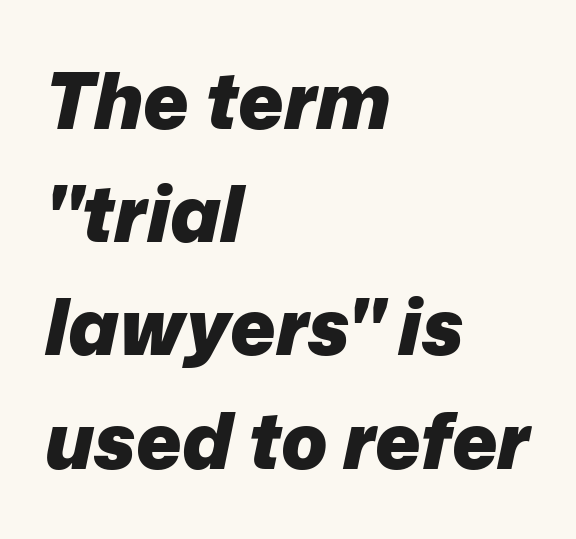
The rendering applies a slant to the glyphs. These words are printed bold, with thick strokes throughout. In terms of letterspacing, this is plain default setting. Do the characters align in a grid? No, the font is proportional.
